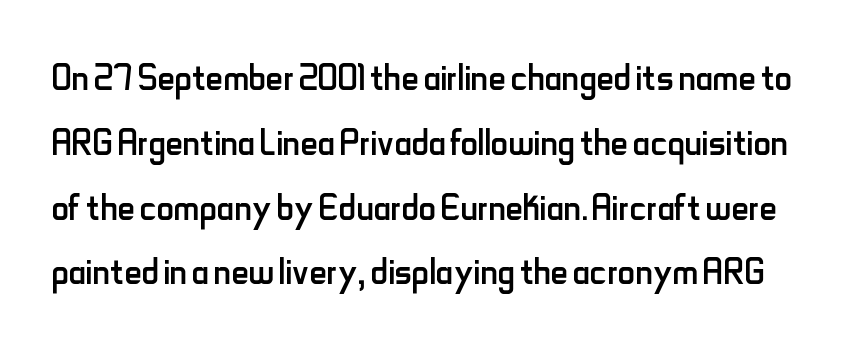
{"serif": "no", "italic": "no", "bold": "no", "weight": "regular", "width": "condensed", "stroke_contrast": "low", "x_height": "small", "monospaced": "no", "underline": "no", "line_spacing": "normal", "line_spacing_ratio": 1.35, "letter_spacing": "normal", "letter_spacing_em": 0.0, "glyph_px": 48}
